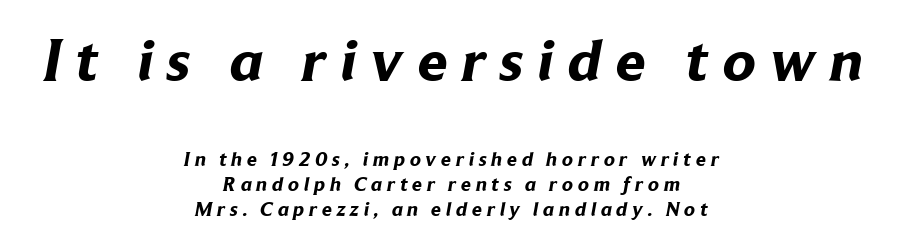
The characters display no serif detailing; their extremities are plain. These lines carry a lot of weight — the face is fully bold. How are the letters spaced? Widely, with obvious added tracking. The rag falls on both sides of this text block equally.
